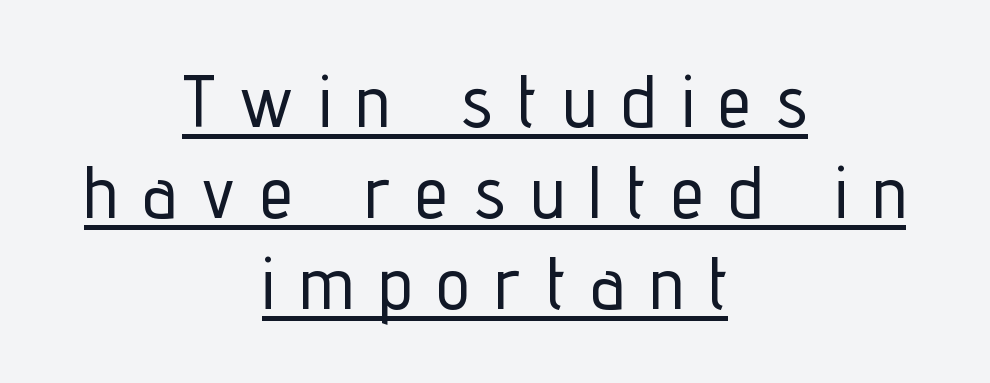
Q: Is the text italic (slanted)? A: No, it is upright.
Q: Is the typeface a serif or a sans-serif typeface? A: Sans-serif.
Q: Is the text underlined? A: Yes.
Q: How is the paragraph aligned? A: Centered.
Q: Is the spacing between letters normal or unusually wide? A: Unusually wide.
Q: Width (condensed, normal, or wide)? A: Condensed.
Q: Stroke contrast? A: Low.
Q: x-height? A: Medium.
Q: Monospaced? A: No.
